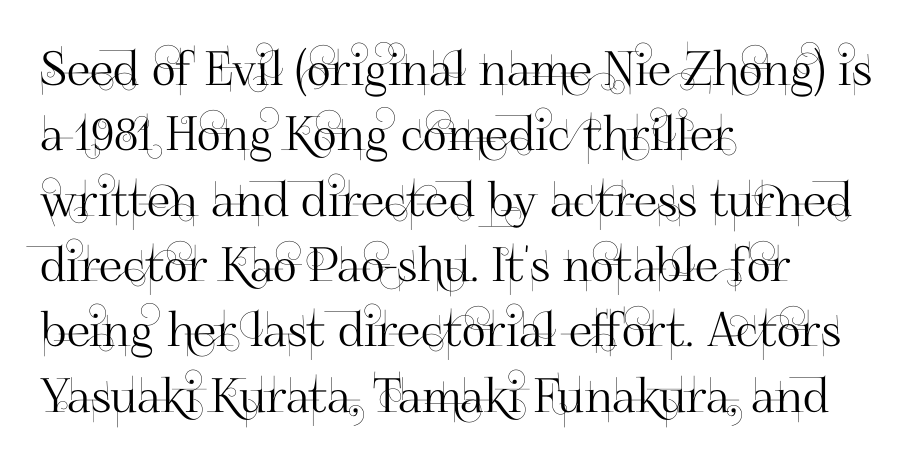
The image shows 47 px sans-serif type, upright; set left-aligned, normal line spacing (1.39x), normal letter spacing, not underlined; high stroke contrast and a small x-height.
